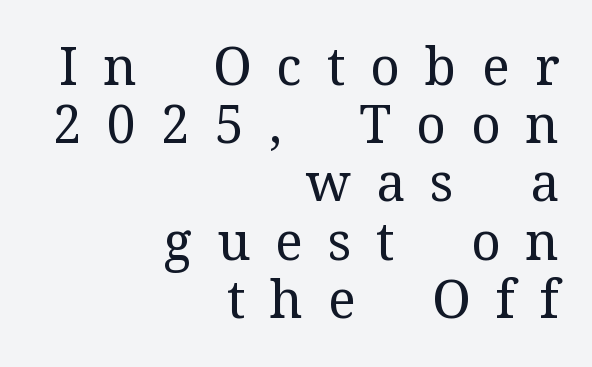
Q: Is the text bold? A: No.
Q: Is the text italic (slanted)? A: No, it is upright.
Q: Is the typeface a serif or a sans-serif typeface? A: Serif.
Q: Is the text underlined? A: No.
Q: How is the paragraph aligned? A: Right-aligned.
Q: Is the spacing between letters normal or unusually wide? A: Unusually wide.
Q: Is the spacing between lines tight, normal or loose? A: Tight.
Q: Width (condensed, normal, or wide)? A: Normal.
Q: Stroke contrast? A: Medium.
Q: x-height? A: Medium.
Q: Monospaced? A: No.
